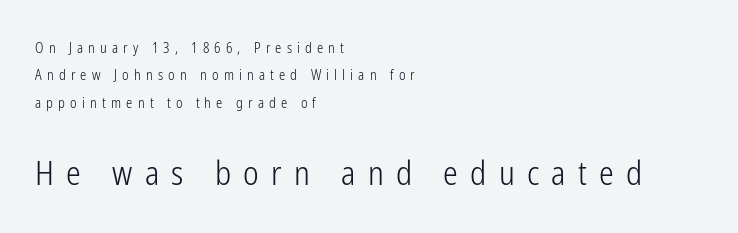
Q: Is the text bold? A: No.
Q: Is the text italic (slanted)? A: No, it is upright.
Q: Is the typeface a serif or a sans-serif typeface? A: Sans-serif.
Q: Is the text underlined? A: No.
Q: How is the paragraph aligned? A: Left-aligned.
Q: Is the spacing between letters normal or unusually wide? A: Unusually wide.
Q: Is the spacing between lines tight, normal or loose? A: Loose.
Q: Which block of text is set in a larger size, the first (top) or the second (bottom)? A: The second (bottom) one.
Q: Width (condensed, normal, or wide)? A: Condensed.
Q: Stroke contrast? A: Low.
Q: x-height? A: Medium.
Q: Monospaced? A: No.
